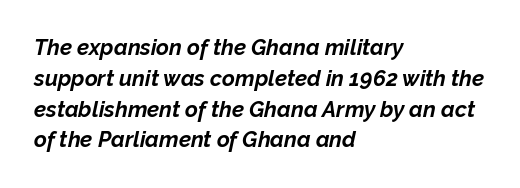
{"italic": "yes", "lean": "right", "slant_degrees": 12, "bold": "yes", "underline": "no", "align": "left", "line_spacing": "normal", "line_spacing_ratio": 1.4, "letter_spacing": "normal", "letter_spacing_em": 0.0, "glyph_px": 22}
